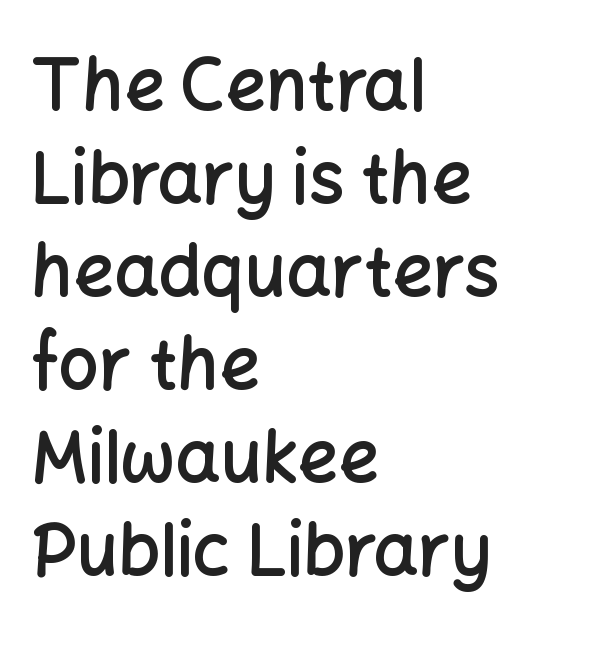
The image shows 71 px semibold sans-serif type, upright; set left-aligned, normal line spacing (1.31x), normal letter spacing, not underlined; low stroke contrast and a medium x-height.
